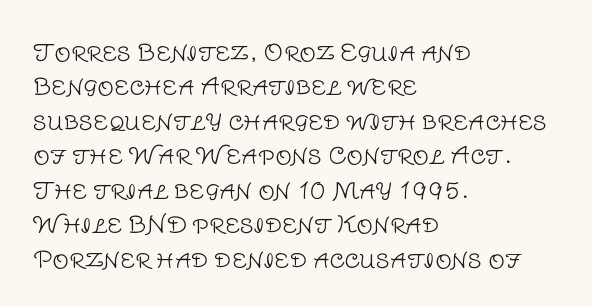
{"bold": "no", "underline": "no", "align": "left", "line_spacing": "normal", "line_spacing_ratio": 1.5, "letter_spacing": "normal", "letter_spacing_em": 0.0, "glyph_px": 23}
